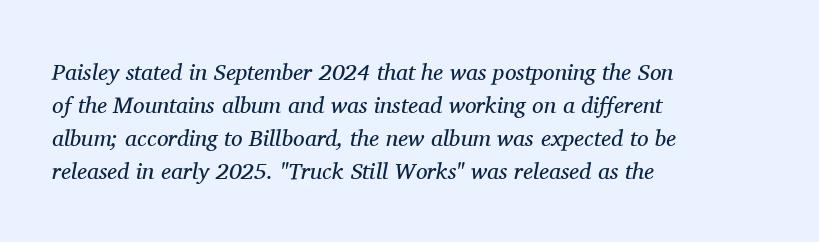
This is not heavy type; no bold has been used. These lines stack with their left ends in a neat column. Does the leading feel generous? No, just average. Students, note that the glyphs here touch the page at normal intervals.
